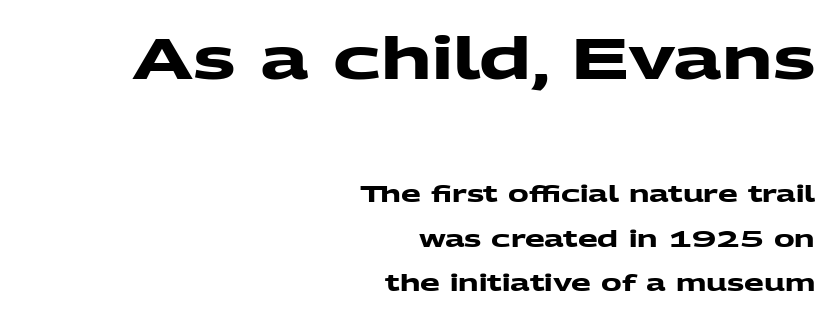
The image shows 57 px heavy, wide sans-serif type; set right-aligned, loose line spacing (1.94x), normal letter spacing, not underlined; the first (top) block is 2.48x larger; medium stroke contrast and a medium x-height.
